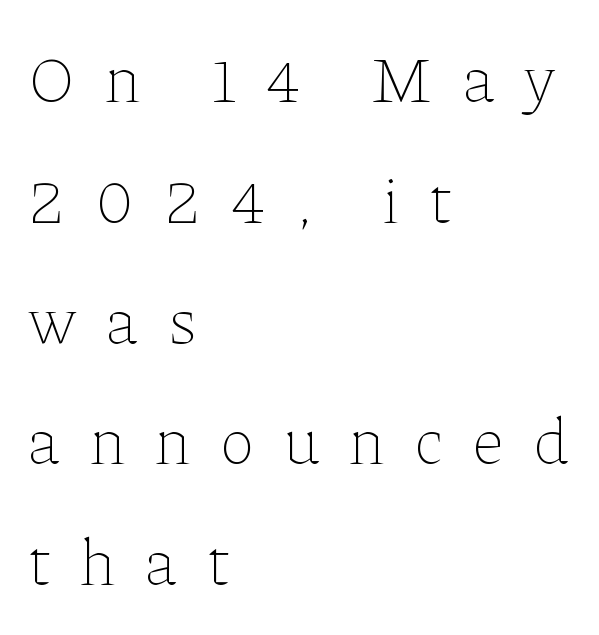
Q: Is the text bold? A: No.
Q: Is the text italic (slanted)? A: No, it is upright.
Q: Is the text underlined? A: No.
Q: How is the paragraph aligned? A: Left-aligned.
Q: Is the spacing between letters normal or unusually wide? A: Unusually wide.
Q: Width (condensed, normal, or wide)? A: Normal.
Q: Stroke contrast? A: Low.
Q: x-height? A: Medium.
Q: Monospaced? A: No.
